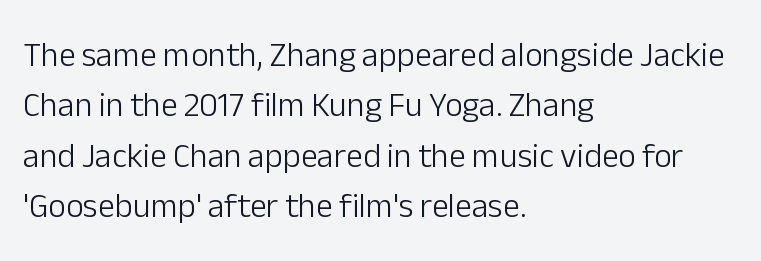
The image shows 34 px light sans-serif type, upright; set left-aligned, normal line spacing (1.48x), normal letter spacing, not underlined; low stroke contrast and a medium x-height.
